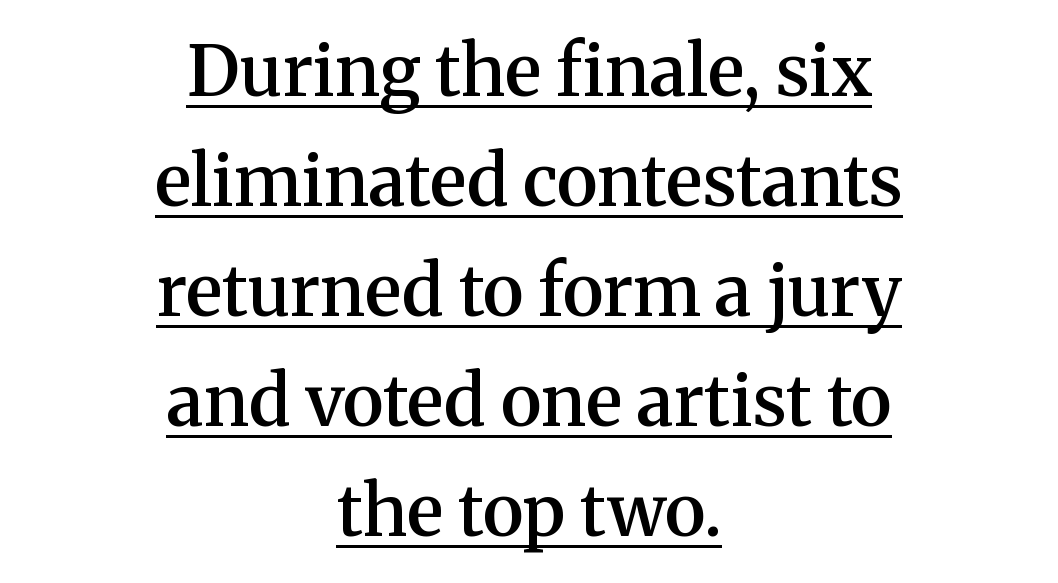
The image shows 71 px semibold serif type, upright; set centered, normal line spacing (1.55x), normal letter spacing, underlined; medium stroke contrast and a medium x-height.
